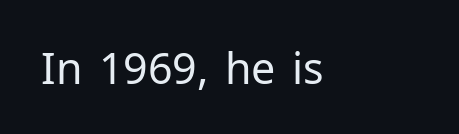
Q: Is the text bold? A: No.
Q: Is the text italic (slanted)? A: No, it is upright.
Q: Is the typeface a serif or a sans-serif typeface? A: Sans-serif.
Q: Is the text underlined? A: No.
Q: How is the paragraph aligned? A: Left-aligned.
Q: Is the spacing between letters normal or unusually wide? A: Normal.
Q: Width (condensed, normal, or wide)? A: Normal.
Q: Stroke contrast? A: Low.
Q: x-height? A: Medium.
Q: Monospaced? A: No.
